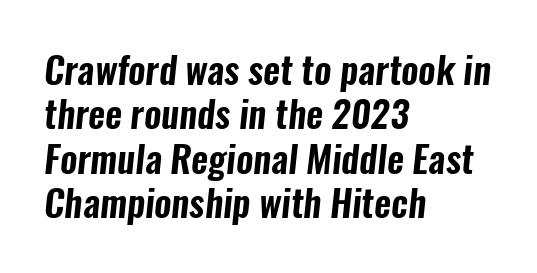
The image shows 37 px condensed sans-serif type; set left-aligned, line spacing 1.2x, normal letter spacing, not underlined; low stroke contrast and a medium x-height.
